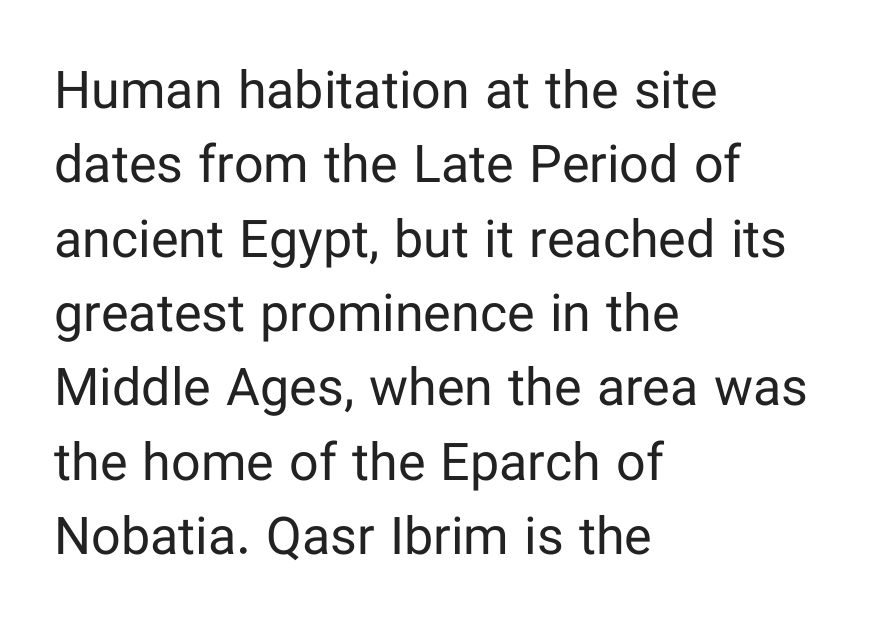
Descenders hang freely into open space. Successive baselines arrive at the customary interval. The rag falls on the right side of this text block. Each stroke keeps to a modest, everyday thickness or less. Ascenders rise straight up at ninety degrees. Here the designer chose a conventional face with non-uniform glyph widths.
